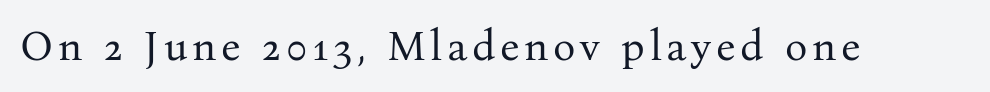
Q: Is the text bold? A: No.
Q: Is the text italic (slanted)? A: No, it is upright.
Q: Is the typeface a serif or a sans-serif typeface? A: Serif.
Q: Is the text underlined? A: No.
Q: Width (condensed, normal, or wide)? A: Normal.
Q: Stroke contrast? A: Medium.
Q: x-height? A: Medium.
Q: Monospaced? A: No.
